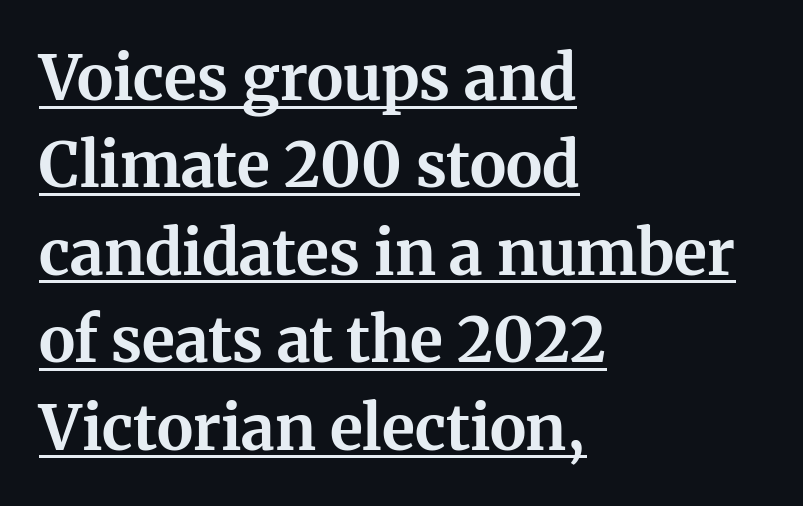
The block of text has a typical density, with ordinary space between rows. The specimen reads as upright at a glance. A typesetter would label this face a serif. Observe the ordinary spacing: letters are neighbours, not strangers. The letters are bold, with thick, heavy strokes.
